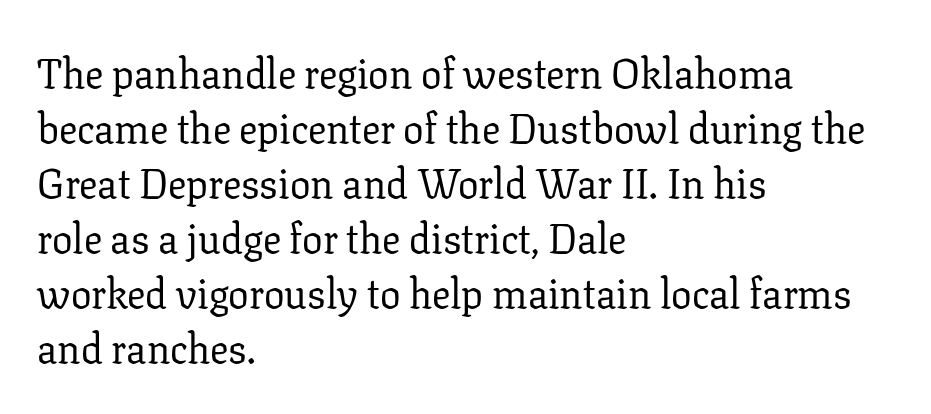
The image shows 41 px regular-weight serif type, upright; set left-aligned, normal line spacing (1.34x), normal letter spacing, not underlined; low stroke contrast and a medium x-height.
